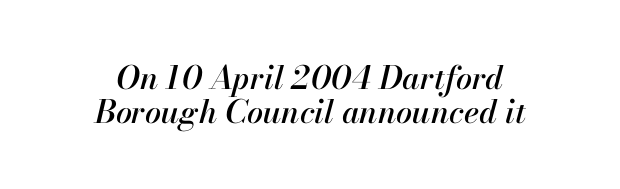
The image shows 32 px text type, italic (leaning right); set centered, tight line spacing (1.05x), normal letter spacing, not underlined; high stroke contrast and a small x-height.
